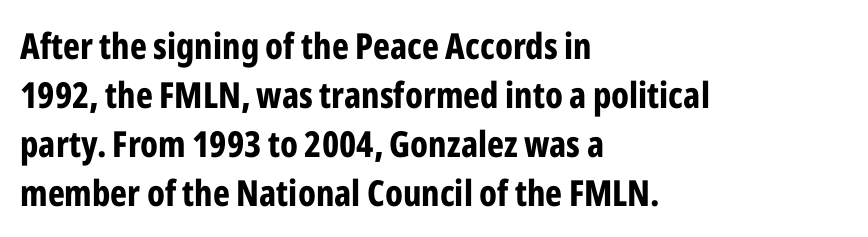
The image shows 36 px bold, condensed sans-serif type, upright; set left-aligned, normal line spacing (1.36x), normal letter spacing, not underlined; low stroke contrast and a medium x-height.
